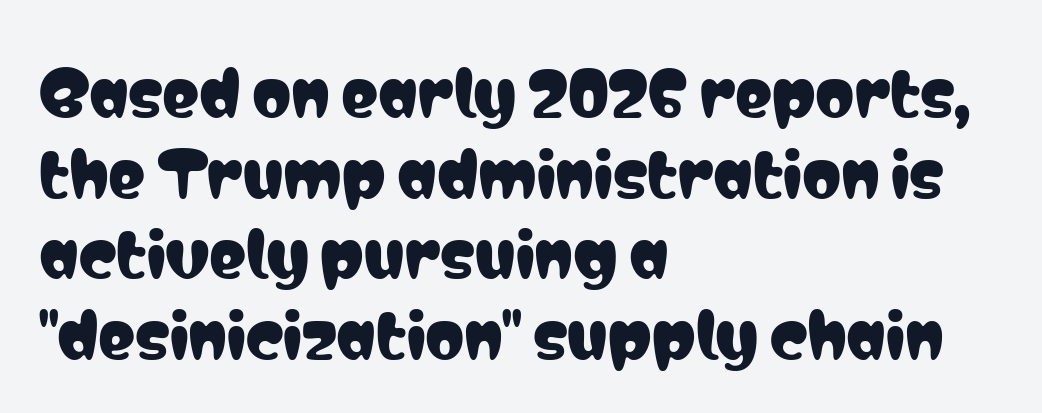
The type sits square on the baseline with zero lean. Each letter's strokes conclude bluntly, with no projecting serifs. Default kerning and tracking; the words read as compact shapes. The leading is moderate, giving the passage an even texture.
